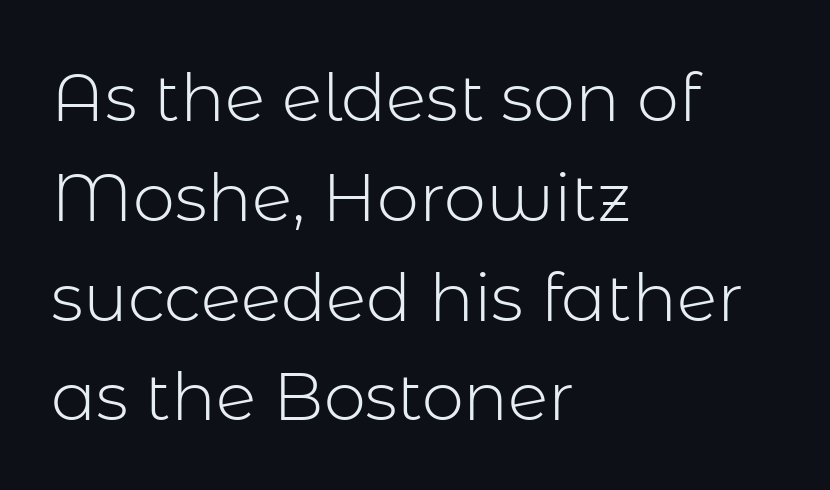
The image shows 67 px light sans-serif type, upright; set left-aligned, normal line spacing (1.49x), normal letter spacing, not underlined; low stroke contrast and a medium x-height.
